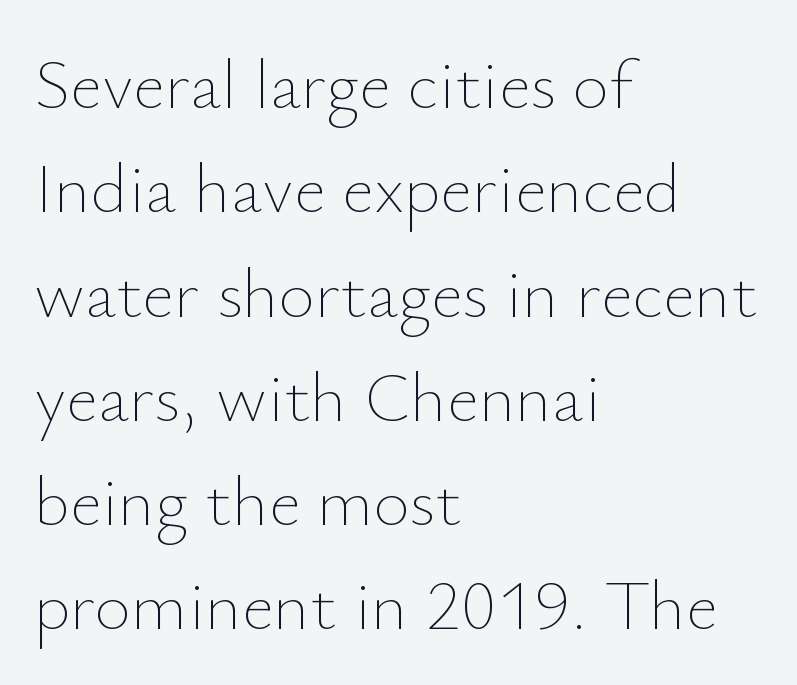
Line starts are locked; line ends wander. Rows of type keep a routine distance in the vertical direction. Check under the words: just untouched page. The passage shown is typed in a proportional face where columns would drift. No chunkiness to these letters — they're not bold.
